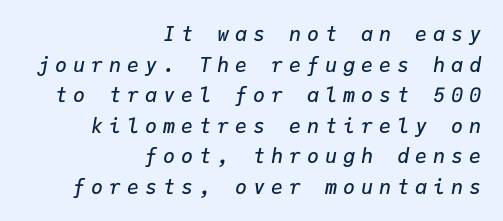
The lettering tilts uniformly, giving the passage an italic look. Whoever set this chose a conventional vertical rhythm. The horizontal fit of the characters is loose and conspicuously gappy. Quick note: underline off.
